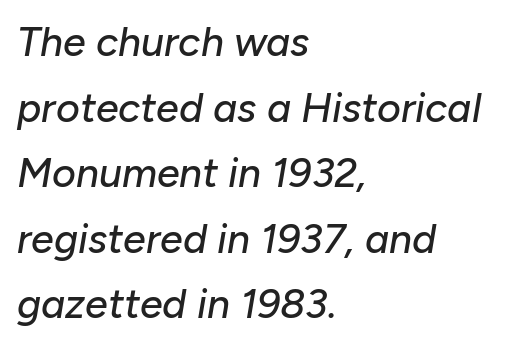
Q: Is the text italic (slanted)? A: Yes, it leans right by about 10 degrees.
Q: Is the text underlined? A: No.
Q: How is the paragraph aligned? A: Left-aligned.
Q: Is the spacing between letters normal or unusually wide? A: Normal.
Q: Is the spacing between lines tight, normal or loose? A: Normal.
Q: Width (condensed, normal, or wide)? A: Normal.
Q: Stroke contrast? A: Low.
Q: x-height? A: Medium.
Q: Monospaced? A: No.
